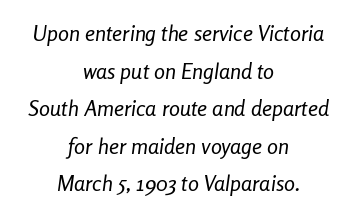
Q: Is the text bold? A: No.
Q: Is the text italic (slanted)? A: Yes, it leans right by about 8 degrees.
Q: Is the text underlined? A: No.
Q: How is the paragraph aligned? A: Centered.
Q: Is the spacing between letters normal or unusually wide? A: Normal.
